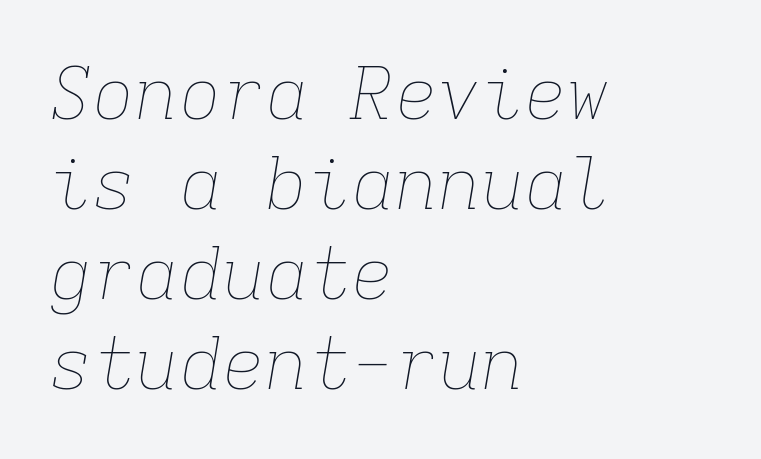
Q: Is the text bold? A: No.
Q: Is the text italic (slanted)? A: Yes, it leans right by about 9 degrees.
Q: Is the text underlined? A: No.
Q: How is the paragraph aligned? A: Left-aligned.
Q: Is the spacing between letters normal or unusually wide? A: Normal.
Q: Is the spacing between lines tight, normal or loose? A: Normal.
Q: Width (condensed, normal, or wide)? A: Normal.
Q: Stroke contrast? A: Low.
Q: x-height? A: Medium.
Q: Monospaced? A: Yes.
